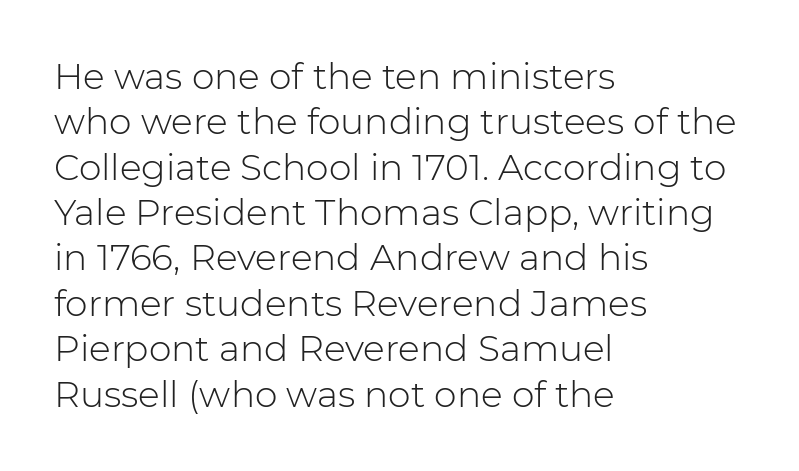
{"serif": "no", "italic": "no", "bold": "no", "weight": "light", "width": "normal", "stroke_contrast": "low", "x_height": "medium", "monospaced": "no", "underline": "no", "align": "left", "line_spacing": "normal", "line_spacing_ratio": 1.26, "letter_spacing": "normal", "letter_spacing_em": 0.0, "glyph_px": 36}
